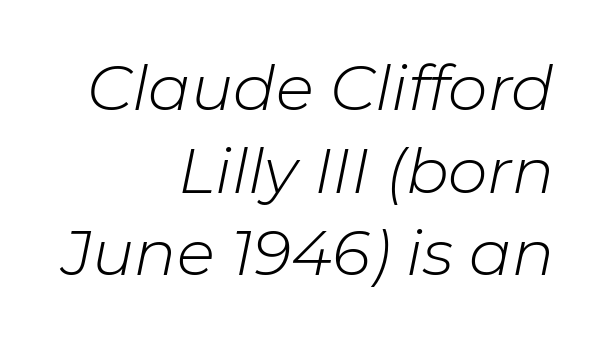
Q: Is the text bold? A: No.
Q: Is the text italic (slanted)? A: Yes, it leans right by about 11 degrees.
Q: Is the text underlined? A: No.
Q: How is the paragraph aligned? A: Right-aligned.
Q: Is the spacing between letters normal or unusually wide? A: Normal.
Q: Is the spacing between lines tight, normal or loose? A: Normal.
Q: Width (condensed, normal, or wide)? A: Normal.
Q: Stroke contrast? A: Low.
Q: x-height? A: Medium.
Q: Monospaced? A: No.
